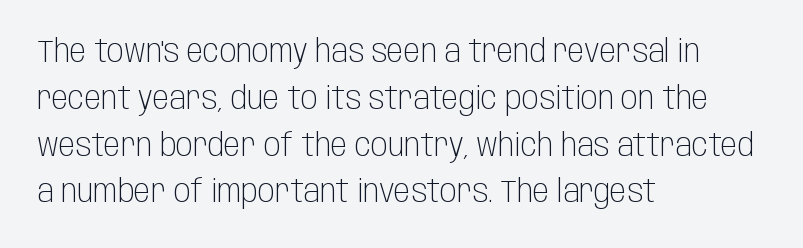
Q: Is the text bold? A: No.
Q: Is the text italic (slanted)? A: No, it is upright.
Q: Is the typeface a serif or a sans-serif typeface? A: Sans-serif.
Q: Is the text underlined? A: No.
Q: How is the paragraph aligned? A: Left-aligned.
Q: Is the spacing between letters normal or unusually wide? A: Normal.
Q: Is the spacing between lines tight, normal or loose? A: Normal.
Q: Width (condensed, normal, or wide)? A: Condensed.
Q: Stroke contrast? A: Low.
Q: x-height? A: Large.
Q: Monospaced? A: No.
